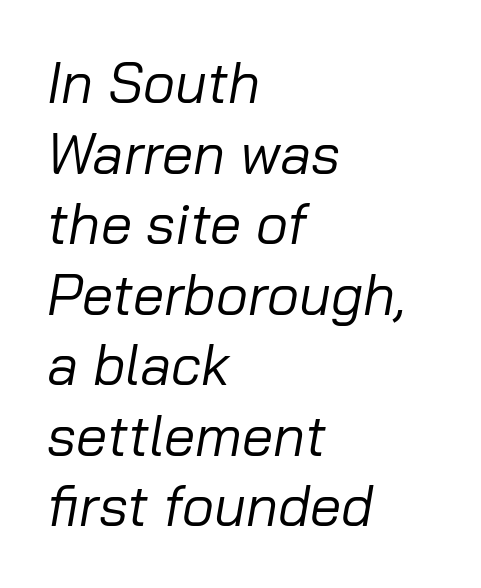
The image shows 56 px regular-weight type, italic (leaning right); set left-aligned, normal line spacing (1.26x), normal letter spacing, not underlined; low stroke contrast and a medium x-height.
